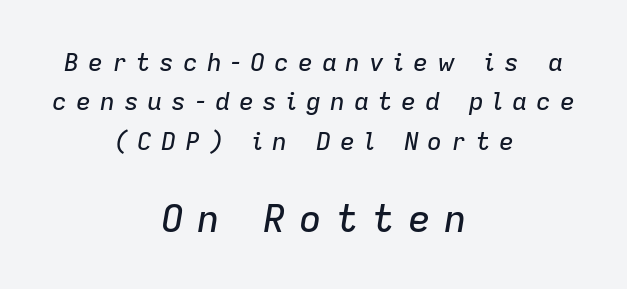
Q: Is the text italic (slanted)? A: Yes, it leans right by about 9 degrees.
Q: Is the text underlined? A: No.
Q: How is the paragraph aligned? A: Centered.
Q: Is the spacing between letters normal or unusually wide? A: Unusually wide.
Q: Is the spacing between lines tight, normal or loose? A: Normal.
Q: Which block of text is set in a larger size, the first (top) or the second (bottom)? A: The second (bottom) one.
Q: Width (condensed, normal, or wide)? A: Normal.
Q: Stroke contrast? A: Low.
Q: x-height? A: Medium.
Q: Monospaced? A: No.
